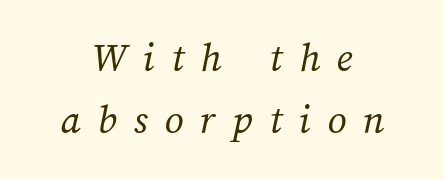
{"bold": "no", "weight": "regular", "width": "normal", "stroke_contrast": "medium", "x_height": "medium", "monospaced": "no", "underline": "no", "align": "center", "line_spacing": "normal", "line_spacing_ratio": 1.48, "letter_spacing": "wide", "letter_spacing_em": 0.4, "glyph_px": 42}
